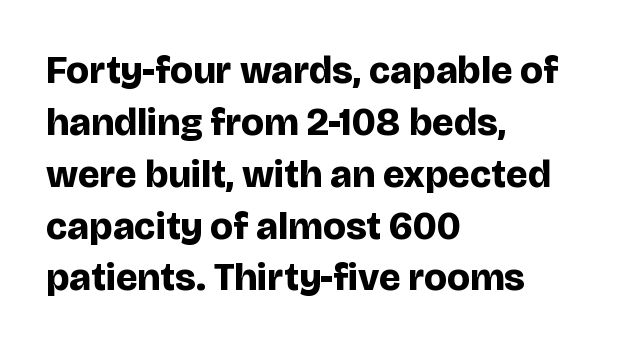
Interline gaps are of average width in this sample. Is the type bold? Yes — the strokes are clearly thick and heavy. Do the letters lean? They stand straight. No word sits above an underline. Here the designer chose a conventional face with non-uniform glyph widths. The text was rendered using a sans face with plain stroke endings.
